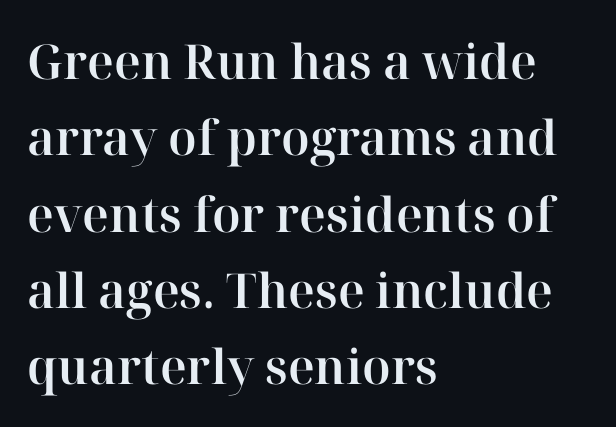
The image shows 48 px serif type, upright; set left-aligned, normal line spacing (1.59x), normal letter spacing, not underlined; high stroke contrast and a medium x-height.
